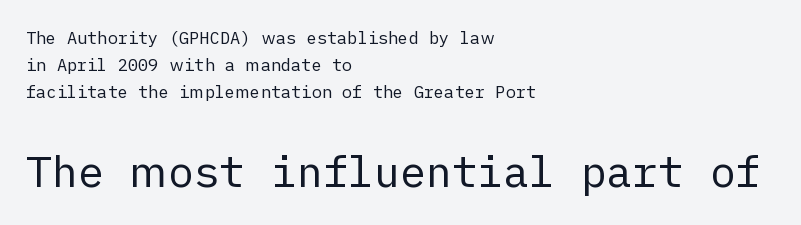
Q: Is the text bold? A: No.
Q: Is the text italic (slanted)? A: No, it is upright.
Q: Is the typeface a serif or a sans-serif typeface? A: Sans-serif.
Q: Is the text underlined? A: No.
Q: How is the paragraph aligned? A: Left-aligned.
Q: Is the spacing between letters normal or unusually wide? A: Normal.
Q: Is the spacing between lines tight, normal or loose? A: Normal.
Q: Which block of text is set in a larger size, the first (top) or the second (bottom)? A: The second (bottom) one.
Q: Width (condensed, normal, or wide)? A: Normal.
Q: Stroke contrast? A: Low.
Q: x-height? A: Medium.
